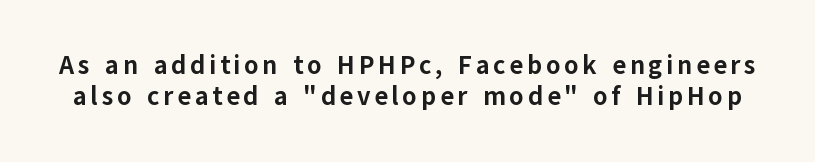
{"italic": "no", "bold": "yes", "underline": "no", "line_spacing_ratio": 1.19, "glyph_px": 26}
